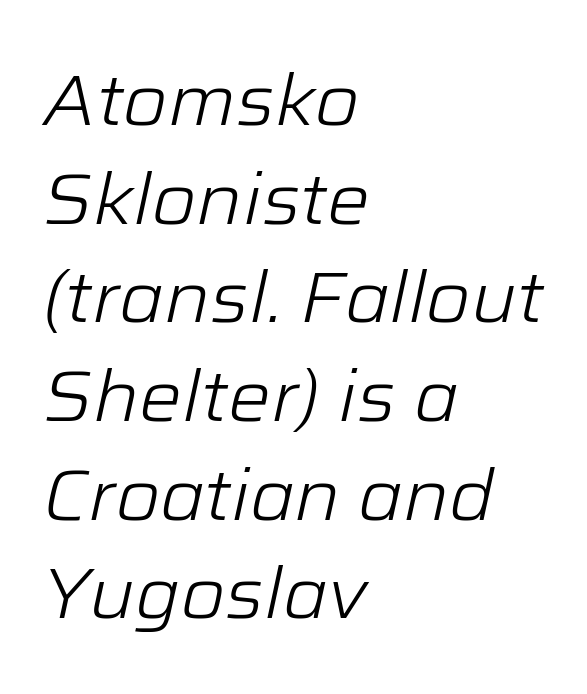
Is the type slanted? Yes — the strokes lean at a clear angle. The rendering keeps characters at their native spacing. Regarding leading, the lines here are spaced in the standard way. A typesetter would call this proportional, since set widths differ per character. These lines stack with their left ends in a neat column.
